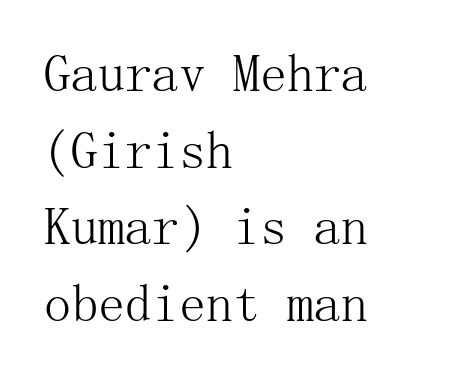
The image shows 54 px light serif type, upright; set left-aligned, normal line spacing (1.42x), normal letter spacing, not underlined; medium stroke contrast and a medium x-height.
